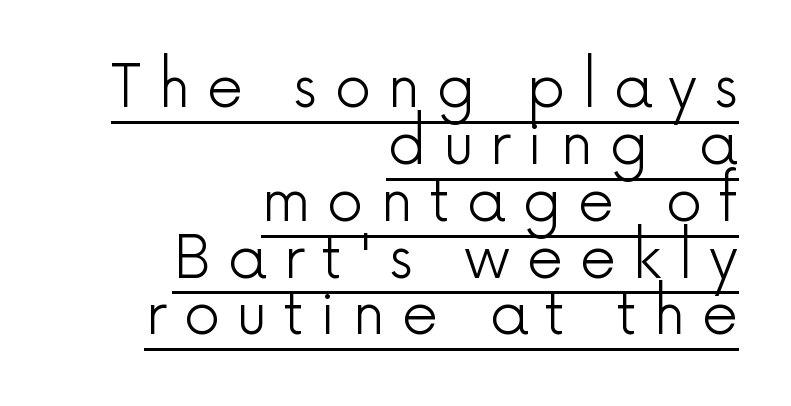
{"serif": "no", "italic": "no", "bold": "no", "weight": "light", "width": "normal", "x_height": "medium", "monospaced": "no", "underline": "yes", "align": "right", "line_spacing": "tight", "line_spacing_ratio": 0.98, "letter_spacing": "wide", "letter_spacing_em": 0.28, "glyph_px": 58}
